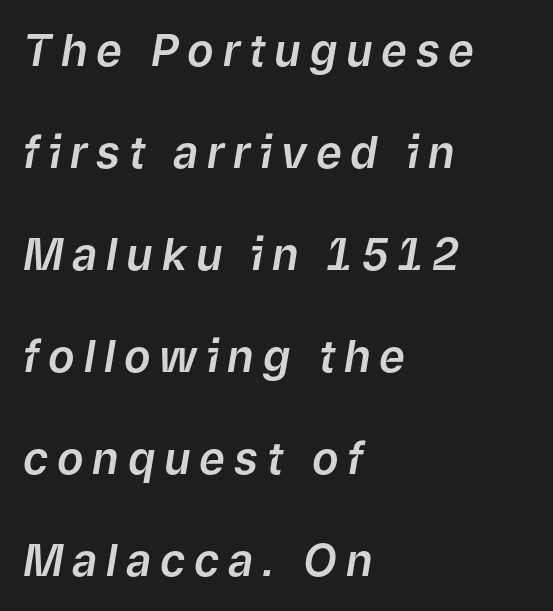
The image shows 44 px text type, italic (leaning right); set left-aligned, loose line spacing (2.32x), unusually wide letter spacing (+0.2 em), not underlined; low stroke contrast and a medium x-height.
